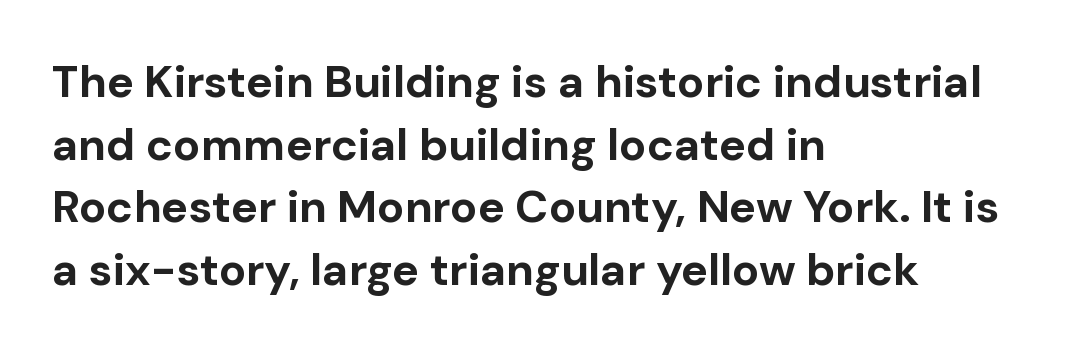
This block has exactly the height ordinary leading produces. Typesetter's note: full bold, strokes at maximum text heaviness. The paragraph has a hard left edge and a soft right edge. Every character sits straight up, as roman type does. Serif or sans? Sans — the stroke terminals are bare.
